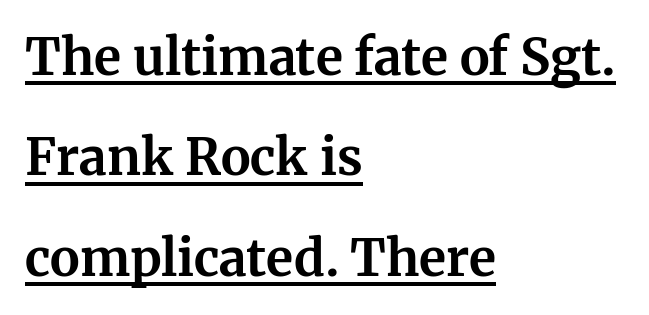
The image shows 50 px bold serif type, upright; set left-aligned, loose line spacing (2.01x), normal letter spacing, underlined; medium stroke contrast and a medium x-height.
